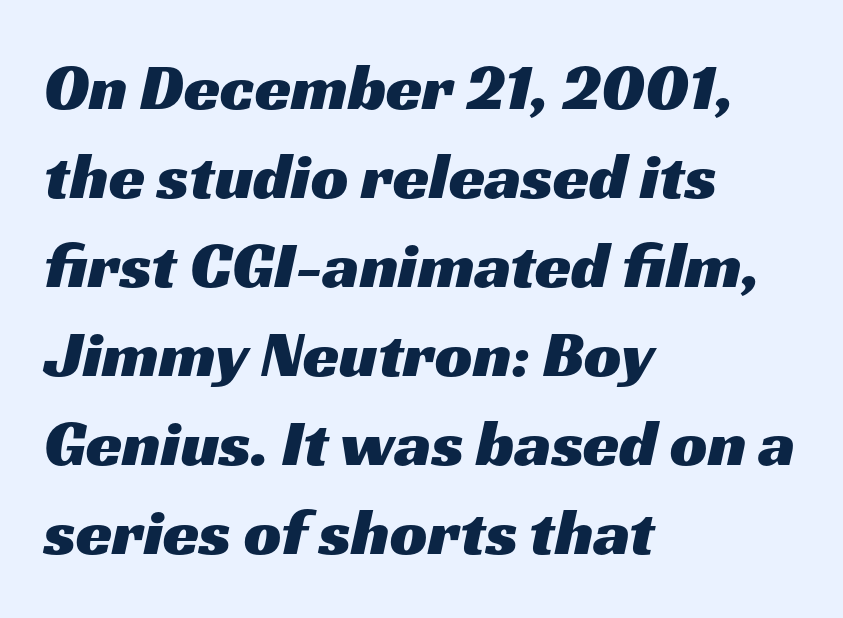
The area under the type is left untouched. You could not count columns in this text — the font is proportionally spaced. The letters sit at their default tracking, neither squeezed nor spread. Grotesque or geometric, the face here clearly has no serifs. The ragged edge is on the right, which tells us the setting is flush left. Notice how descenders clear the ascenders below comfortably — that's standard leading.
